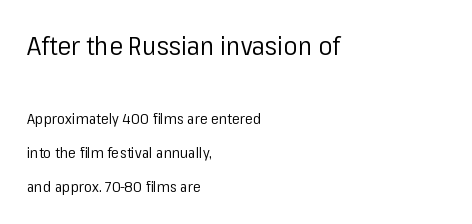
Q: Is the text bold? A: No.
Q: Is the text italic (slanted)? A: No, it is upright.
Q: Is the text underlined? A: No.
Q: How is the paragraph aligned? A: Left-aligned.
Q: Is the spacing between letters normal or unusually wide? A: Normal.
Q: Is the spacing between lines tight, normal or loose? A: Loose.
Q: Which block of text is set in a larger size, the first (top) or the second (bottom)? A: The first (top) one.
